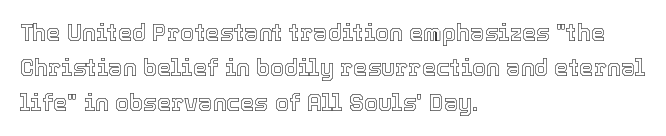
{"italic": "no", "underline": "no", "align": "left", "line_spacing": "normal", "line_spacing_ratio": 1.52, "letter_spacing": "normal", "letter_spacing_em": 0.0, "glyph_px": 23}
